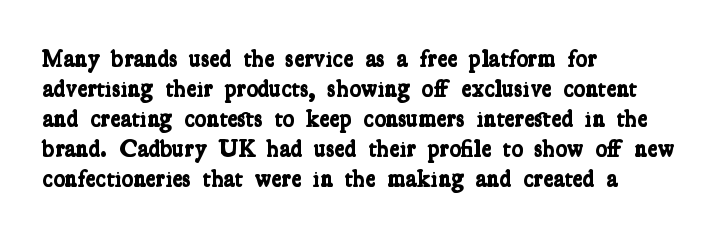
{"bold": "yes", "underline": "no", "align": "left", "line_spacing": "normal", "line_spacing_ratio": 1.25, "letter_spacing": "normal", "letter_spacing_em": 0.0, "glyph_px": 24}
